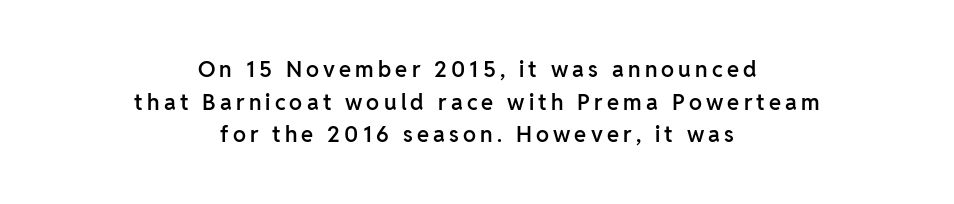
Q: Is the text bold? A: Semi-bold.
Q: Is the text italic (slanted)? A: No, it is upright.
Q: Is the text underlined? A: No.
Q: How is the paragraph aligned? A: Centered.
Q: Is the spacing between lines tight, normal or loose? A: Normal.
